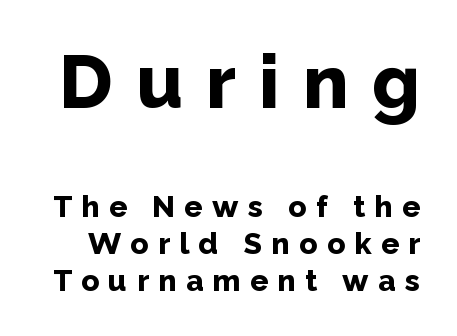
{"serif": "no", "italic": "no", "bold": "yes", "weight": "bold", "width": "normal", "stroke_contrast": "low", "x_height": "medium", "monospaced": "no", "underline": "no", "line_spacing_ratio": 1.22, "letter_spacing": "wide", "letter_spacing_em": 0.31, "larger_block": "first", "size_ratio": 2.5, "glyph_px": 75}
